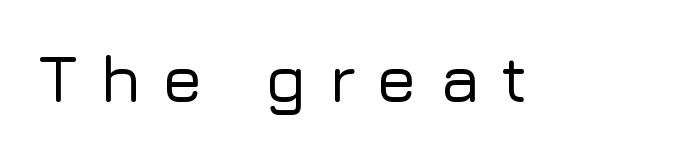
{"serif": "no", "italic": "no", "width": "normal", "stroke_contrast": "low", "x_height": "medium", "monospaced": "no", "underline": "no", "letter_spacing": "wide", "letter_spacing_em": 0.32, "glyph_px": 66}
